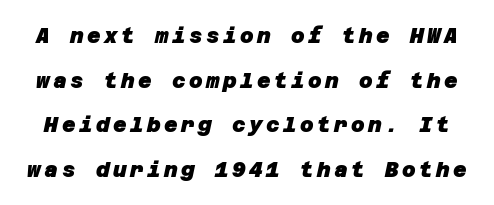
The image shows 21 px bold type; set loose line spacing (2.12x), not underlined.
